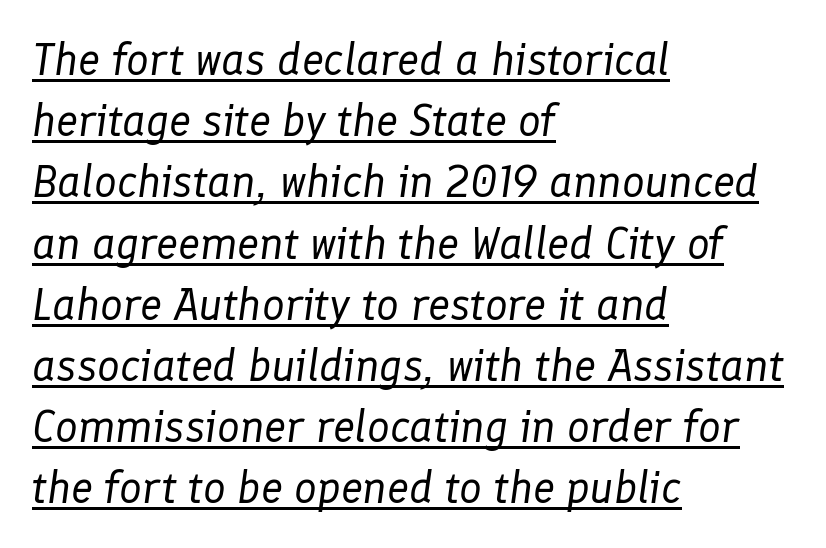
{"italic": "yes", "lean": "right", "slant_degrees": 8, "bold": "no", "weight": "regular", "width": "normal", "stroke_contrast": "low", "x_height": "medium", "monospaced": "no", "underline": "yes", "align": "left", "line_spacing": "normal", "line_spacing_ratio": 1.36, "letter_spacing": "normal", "letter_spacing_em": 0.0, "glyph_px": 45}
